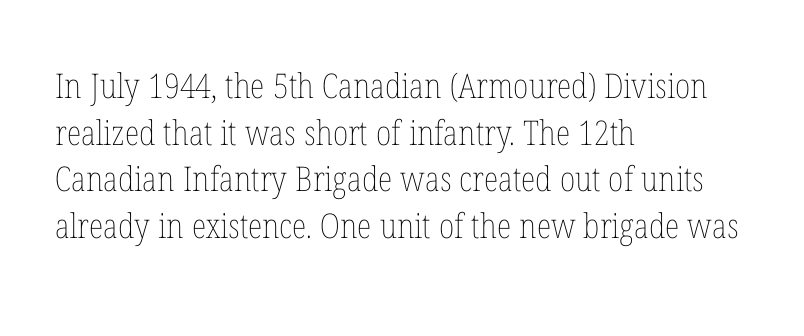
{"italic": "no", "bold": "no", "weight": "thin", "width": "condensed", "stroke_contrast": "low", "x_height": "medium", "monospaced": "no", "underline": "no", "align": "left", "line_spacing": "normal", "line_spacing_ratio": 1.37, "letter_spacing": "normal", "letter_spacing_em": 0.0, "glyph_px": 34}
